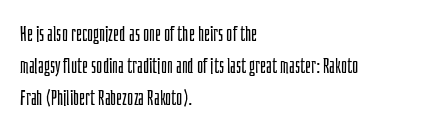
{"italic": "no", "bold": "no", "underline": "no", "align": "left", "line_spacing": "normal", "line_spacing_ratio": 1.52, "letter_spacing": "normal", "letter_spacing_em": 0.0, "glyph_px": 21}
